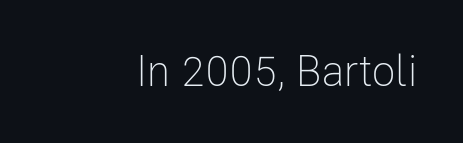
Q: Is the text bold? A: No.
Q: Is the text italic (slanted)? A: No, it is upright.
Q: Is the typeface a serif or a sans-serif typeface? A: Sans-serif.
Q: Is the text underlined? A: No.
Q: Is the spacing between letters normal or unusually wide? A: Normal.
Q: Width (condensed, normal, or wide)? A: Condensed.
Q: Stroke contrast? A: Low.
Q: x-height? A: Medium.
Q: Monospaced? A: No.
